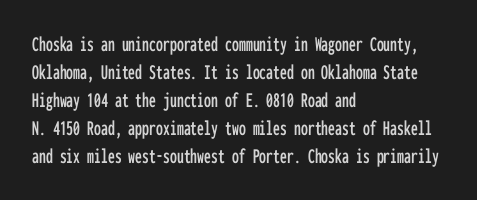
The image shows 22 px text type, upright; set left-aligned, normal line spacing (1.27x), normal letter spacing, not underlined.
